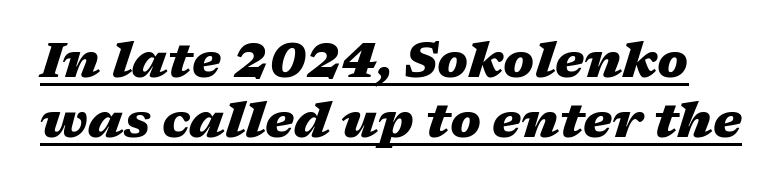
Q: Is the text bold? A: Yes.
Q: Is the text italic (slanted)? A: Yes, it leans right by about 17 degrees.
Q: Is the text underlined? A: Yes.
Q: Is the spacing between letters normal or unusually wide? A: Normal.
Q: Width (condensed, normal, or wide)? A: Wide.
Q: Stroke contrast? A: Medium.
Q: x-height? A: Medium.
Q: Monospaced? A: No.
